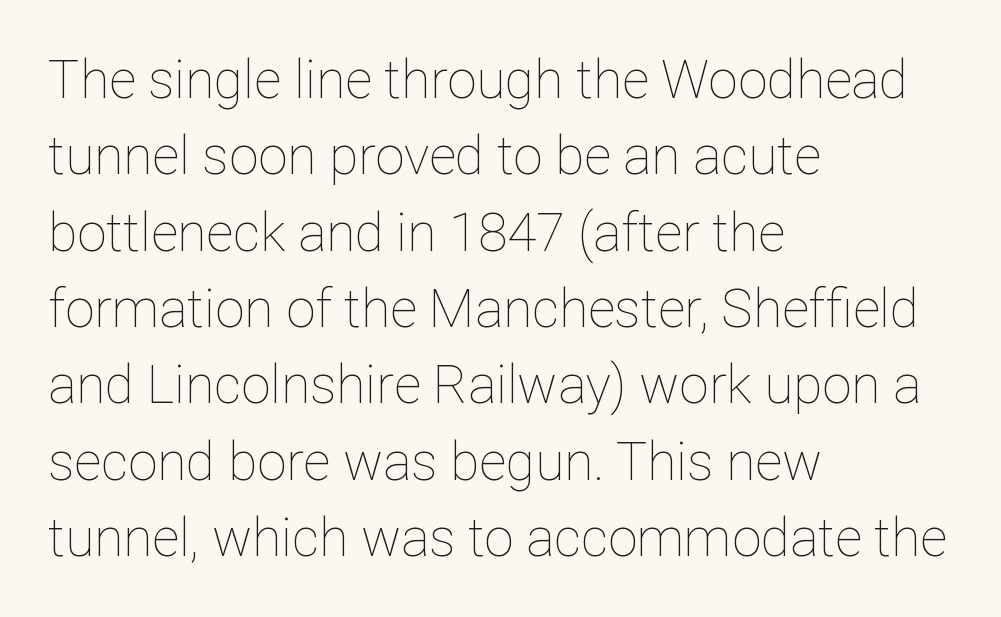
Is the stroke heavy? The answer is a plain regular-or-lighter. The typesetter chose a ragged-right arrangement here. Successive baselines arrive at the customary interval. Posture: vertical.
